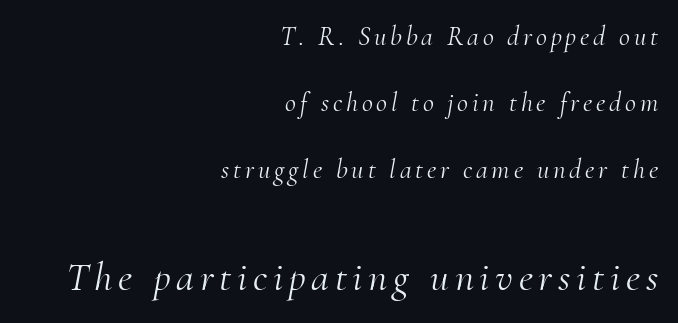
Q: Is the text bold? A: No.
Q: Is the text italic (slanted)? A: Yes, it leans right by about 10 degrees.
Q: Is the typeface a serif or a sans-serif typeface? A: Serif.
Q: Is the text underlined? A: No.
Q: How is the paragraph aligned? A: Right-aligned.
Q: Is the spacing between lines tight, normal or loose? A: Loose.
Q: Which block of text is set in a larger size, the first (top) or the second (bottom)? A: The second (bottom) one.
Q: Width (condensed, normal, or wide)? A: Normal.
Q: Stroke contrast? A: Medium.
Q: x-height? A: Small.
Q: Monospaced? A: No.
